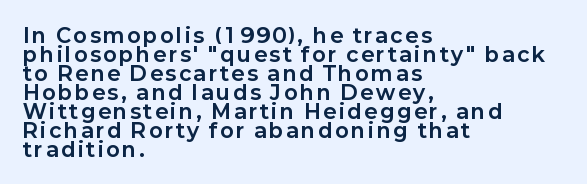
{"italic": "no", "bold": "yes", "underline": "no", "align": "left", "line_spacing": "tight", "line_spacing_ratio": 0.95, "glyph_px": 20}
